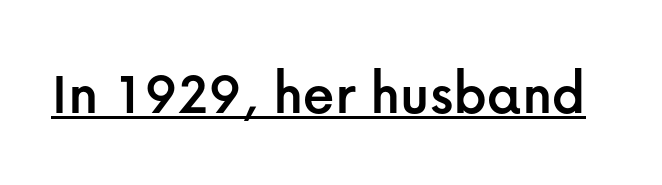
The image shows 62 px sans-serif type, upright; set normal letter spacing, underlined; low stroke contrast and a medium x-height.
